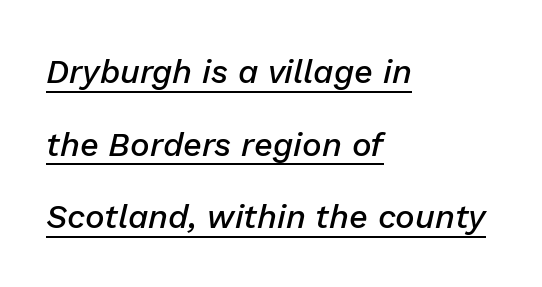
Q: Is the text bold? A: Semi-bold.
Q: Is the text italic (slanted)? A: Yes, it leans right by about 13 degrees.
Q: Is the text underlined? A: Yes.
Q: How is the paragraph aligned? A: Left-aligned.
Q: Is the spacing between letters normal or unusually wide? A: Normal.
Q: Is the spacing between lines tight, normal or loose? A: Loose.
Q: Width (condensed, normal, or wide)? A: Normal.
Q: Stroke contrast? A: Low.
Q: x-height? A: Medium.
Q: Monospaced? A: No.
